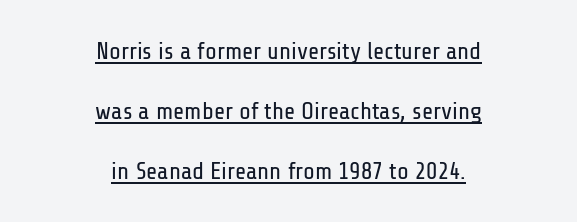
The image shows 24 px text type, upright; set centered, loose line spacing (2.49x), normal letter spacing, underlined.
